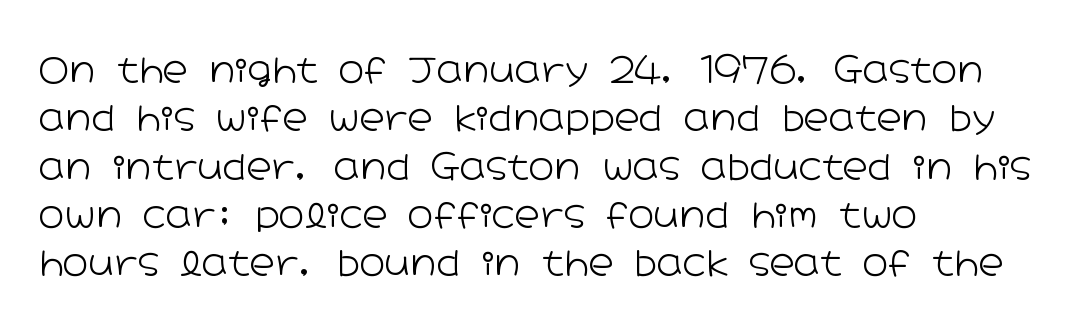
Q: Is the text bold? A: No.
Q: Is the text italic (slanted)? A: No, it is upright.
Q: Is the typeface a serif or a sans-serif typeface? A: Sans-serif.
Q: Is the text underlined? A: No.
Q: How is the paragraph aligned? A: Left-aligned.
Q: Is the spacing between letters normal or unusually wide? A: Normal.
Q: Is the spacing between lines tight, normal or loose? A: Normal.
Q: Width (condensed, normal, or wide)? A: Wide.
Q: Stroke contrast? A: Low.
Q: x-height? A: Medium.
Q: Monospaced? A: No.
